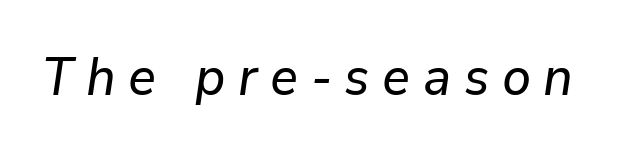
The image shows 52 px text type, italic (leaning right); set unusually wide letter spacing (+0.24 em), not underlined; low stroke contrast and a medium x-height.
